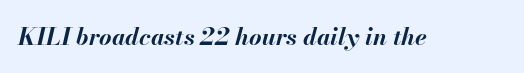
The image shows 24 px bold type, italic (leaning right); set normal letter spacing, not underlined.
